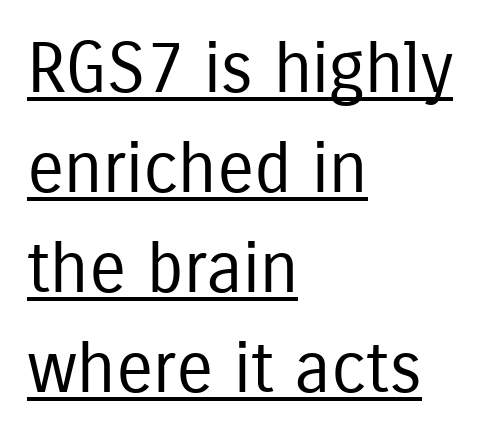
{"serif": "no", "italic": "no", "bold": "no", "weight": "regular", "width": "condensed", "stroke_contrast": "low", "x_height": "medium", "monospaced": "no", "underline": "yes", "align": "left", "line_spacing": "normal", "line_spacing_ratio": 1.43, "letter_spacing": "normal", "letter_spacing_em": 0.0, "glyph_px": 70}
